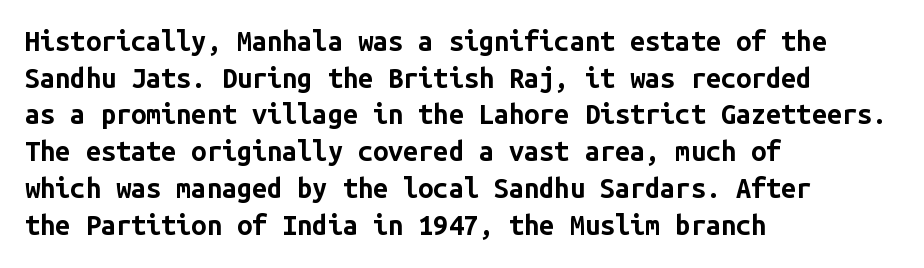
Q: Is the text bold? A: Yes.
Q: Is the text italic (slanted)? A: No, it is upright.
Q: Is the text underlined? A: No.
Q: How is the paragraph aligned? A: Left-aligned.
Q: Is the spacing between letters normal or unusually wide? A: Normal.
Q: Is the spacing between lines tight, normal or loose? A: Normal.
